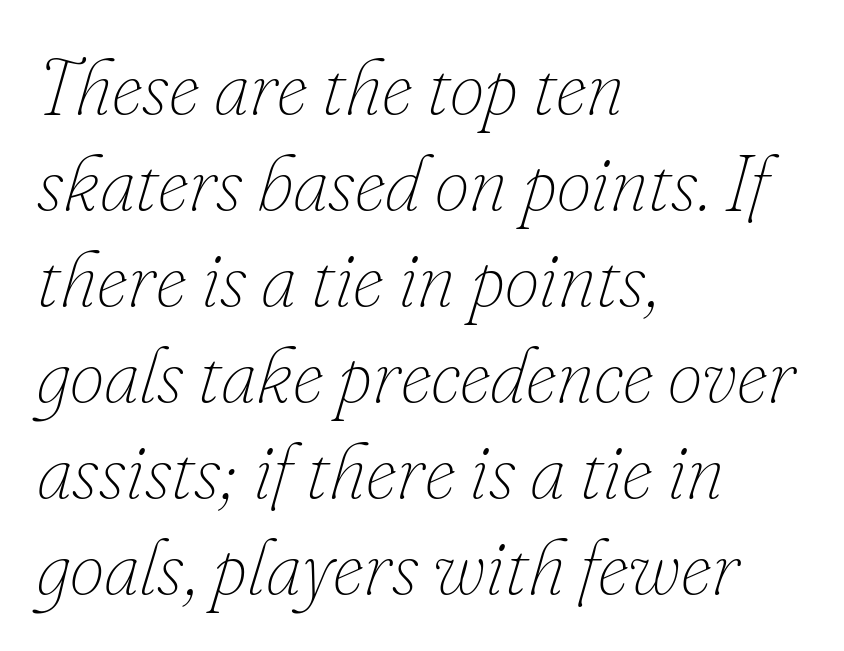
An italicized treatment has been applied to the whole sample. Is the letter spacing exaggerated? No — it looks like the ordinary default. The setting favours the left margin, as ordinary paragraphs usually do. The rendering uses natural spacing where letterforms have individual widths. The gap between lines stays unmarked. Weight: not bold — regular or lighter.
